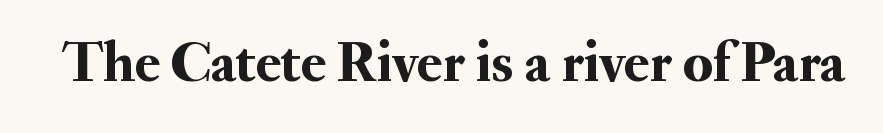
Q: Is the text italic (slanted)? A: No, it is upright.
Q: Is the typeface a serif or a sans-serif typeface? A: Serif.
Q: Is the text underlined? A: No.
Q: Is the spacing between letters normal or unusually wide? A: Normal.
Q: Width (condensed, normal, or wide)? A: Normal.
Q: Stroke contrast? A: Medium.
Q: x-height? A: Small.
Q: Monospaced? A: No.
